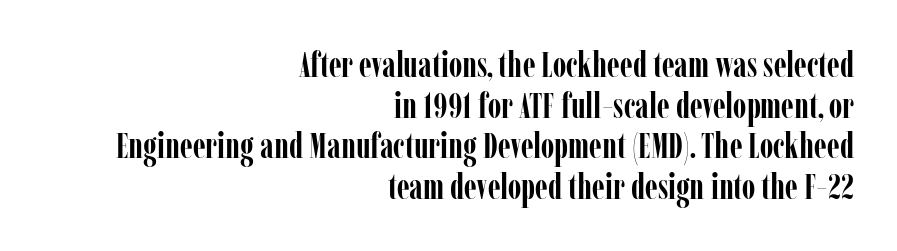
The image shows 35 px semibold, condensed serif type, upright; set right-aligned, line spacing 1.16x, normal letter spacing, not underlined; low stroke contrast and a medium x-height.
